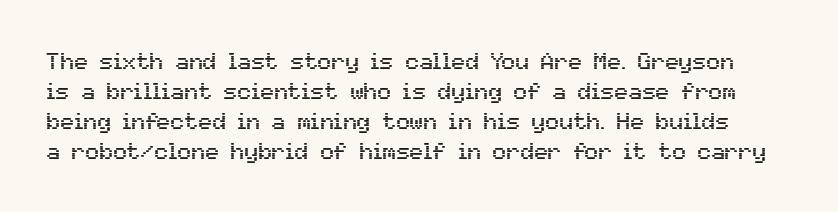
{"italic": "no", "underline": "no", "line_spacing": "normal", "line_spacing_ratio": 1.3, "letter_spacing": "normal", "letter_spacing_em": 0.0, "glyph_px": 23}
